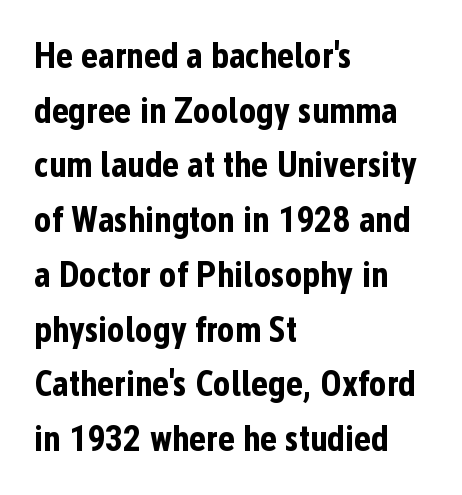
Q: Is the text bold? A: Yes.
Q: Is the text italic (slanted)? A: No, it is upright.
Q: Is the typeface a serif or a sans-serif typeface? A: Sans-serif.
Q: Is the text underlined? A: No.
Q: How is the paragraph aligned? A: Left-aligned.
Q: Is the spacing between letters normal or unusually wide? A: Normal.
Q: Is the spacing between lines tight, normal or loose? A: Normal.
Q: Width (condensed, normal, or wide)? A: Condensed.
Q: Stroke contrast? A: Low.
Q: x-height? A: Medium.
Q: Monospaced? A: No.
